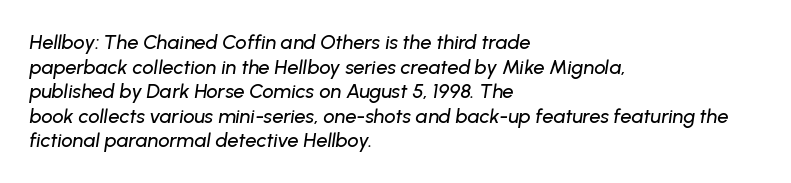
Spacing between characters is what you'd get straight out of the box. Alignment: flush left. Only glyphs here, with clear space below each row. The rendering applies a slant to the glyphs.
